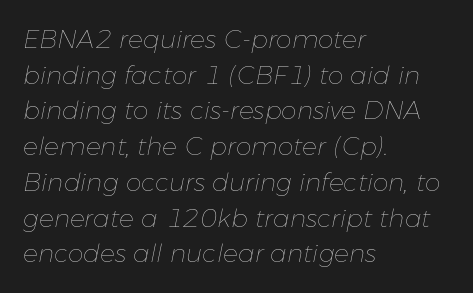
{"italic": "yes", "lean": "right", "slant_degrees": 11, "bold": "no", "underline": "no", "align": "left", "line_spacing": "normal", "line_spacing_ratio": 1.43, "letter_spacing": "normal", "letter_spacing_em": 0.0, "glyph_px": 25}
